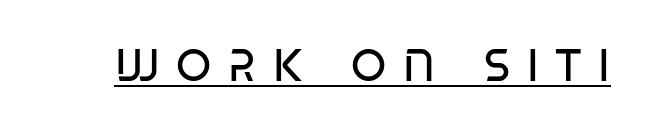
Descenders here cross a horizontal rule under the line. In terms of letterform style, serifs are entirely absent. This rendering widens character spacing well past its baseline value. This is roman type, the default non-slanted kind. These glyphs show unthickened strokes, regular width or finer.
